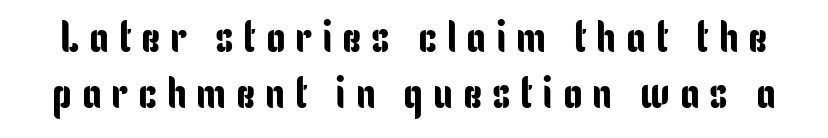
Clear beneath every line of the passage. The lines sit at an ordinary, default distance from one another. The lettering holds an erect, upright posture throughout. Tracking value appears strongly positive — letters spread wide. Look at the bottom of the vertical strokes: they stop flat, with no serifs.
